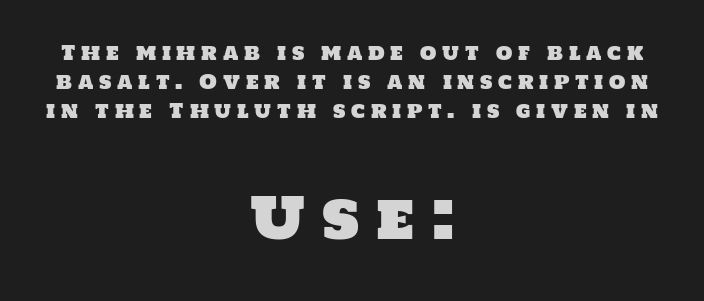
Each letter keeps its own natural width here, so spacing adapts to shape. The passage shown begins with its smaller block and ends with its larger one. Each new line begins a customary step beneath the previous one. Loose tracking; the words dissolve into strings of separated letters. This sample uses a sans-serif face.
